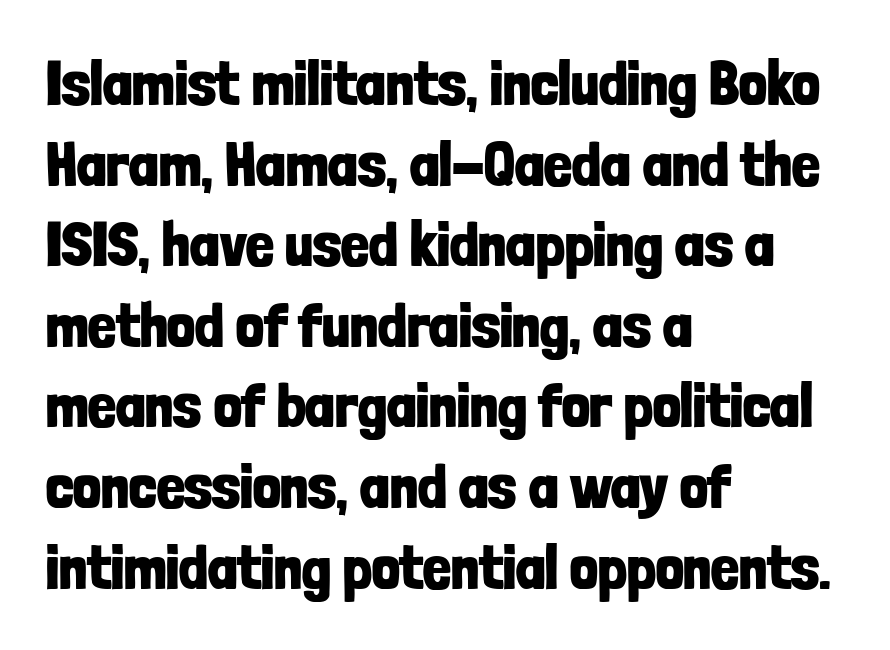
Q: Is the text bold? A: Yes.
Q: Is the text italic (slanted)? A: No, it is upright.
Q: Is the typeface a serif or a sans-serif typeface? A: Sans-serif.
Q: Is the text underlined? A: No.
Q: How is the paragraph aligned? A: Left-aligned.
Q: Is the spacing between letters normal or unusually wide? A: Normal.
Q: Is the spacing between lines tight, normal or loose? A: Normal.
Q: Width (condensed, normal, or wide)? A: Condensed.
Q: Stroke contrast? A: Low.
Q: x-height? A: Medium.
Q: Monospaced? A: No.
